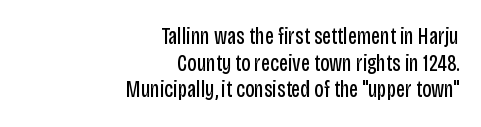
The image shows 23 px text type, upright; set right-aligned, line spacing 1.16x, normal letter spacing, not underlined.
